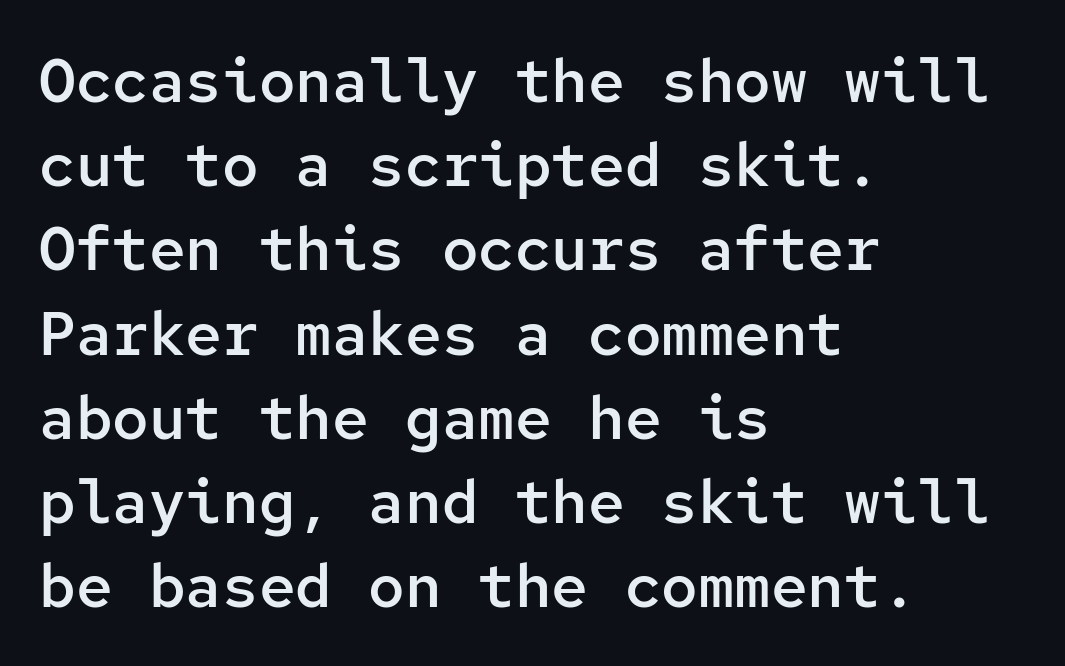
The image shows 61 px semibold sans-serif type, upright, monospaced; set left-aligned, normal line spacing (1.38x), normal letter spacing, not underlined; low stroke contrast and a medium x-height.
